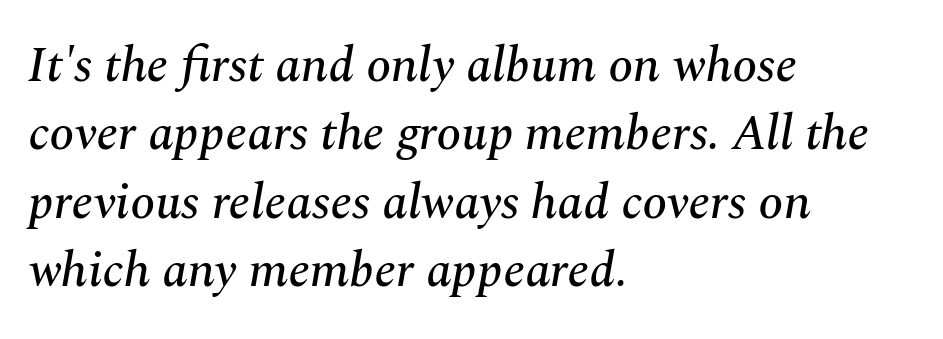
{"serif": "yes", "italic": "yes", "lean": "right", "slant_degrees": 10, "width": "normal", "stroke_contrast": "medium", "x_height": "medium", "monospaced": "no", "underline": "no", "align": "left", "line_spacing": "normal", "line_spacing_ratio": 1.37, "letter_spacing": "normal", "letter_spacing_em": 0.0, "glyph_px": 50}
